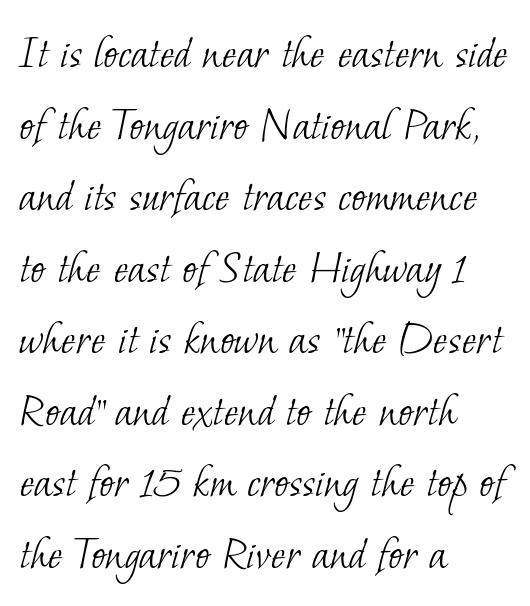
Q: Is the text bold? A: No.
Q: Is the typeface a serif or a sans-serif typeface? A: Serif.
Q: Is the text underlined? A: No.
Q: How is the paragraph aligned? A: Left-aligned.
Q: Is the spacing between letters normal or unusually wide? A: Normal.
Q: Is the spacing between lines tight, normal or loose? A: Normal.
Q: Width (condensed, normal, or wide)? A: Normal.
Q: Stroke contrast? A: Low.
Q: x-height? A: Small.
Q: Monospaced? A: No.
